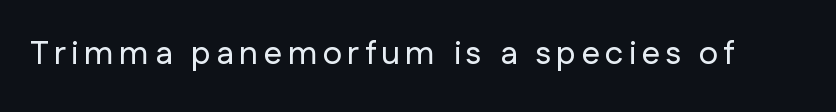
Q: Is the text italic (slanted)? A: No, it is upright.
Q: Is the typeface a serif or a sans-serif typeface? A: Sans-serif.
Q: Is the text underlined? A: No.
Q: Width (condensed, normal, or wide)? A: Normal.
Q: Stroke contrast? A: Low.
Q: x-height? A: Medium.
Q: Monospaced? A: No.
